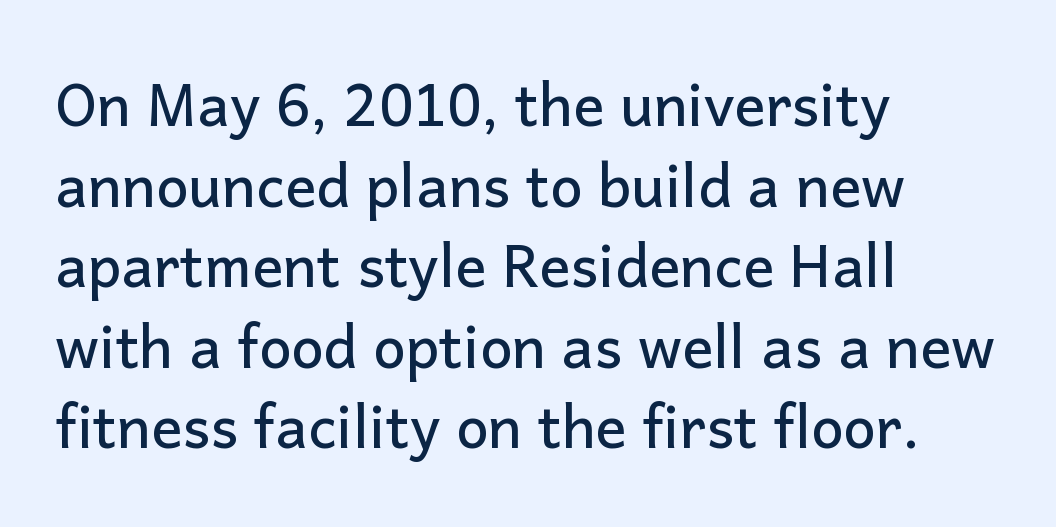
The image shows 58 px sans-serif type, upright; set left-aligned, normal line spacing (1.39x), normal letter spacing, not underlined; low stroke contrast and a medium x-height.
